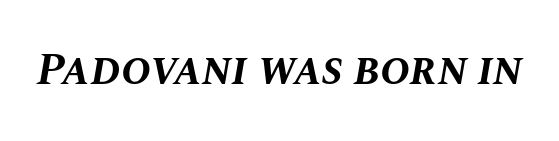
The letterforms sit shoulder to shoulder at normal distance. The specimen reads as italic at a glance. A bare baseline throughout the passage. These lines are rendered in a variable-pitch font. Students, this is bold: see how much ink each stroke carries.
